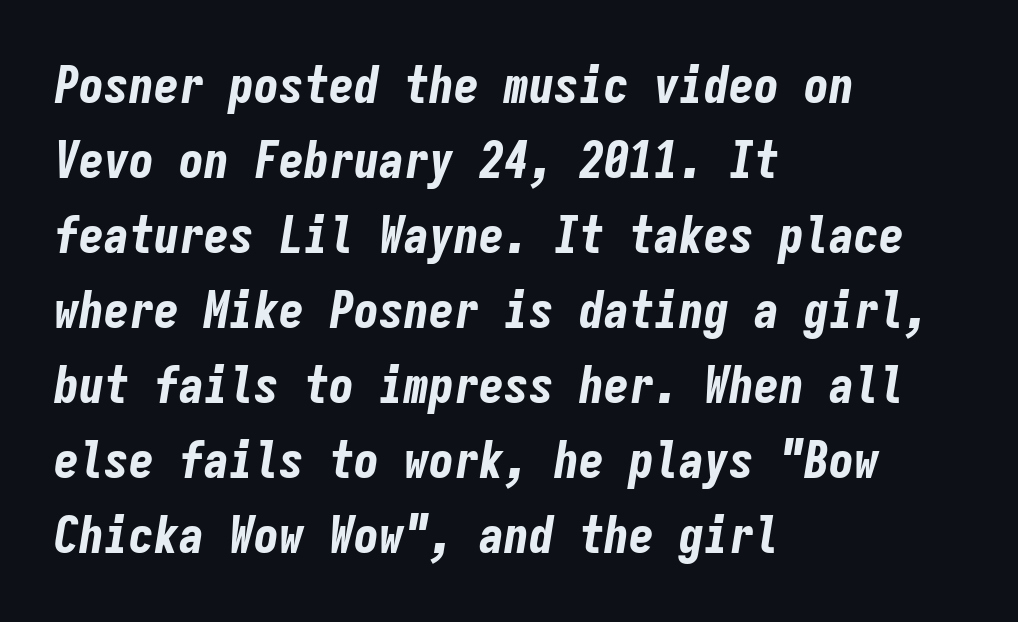
Q: Is the text bold? A: Yes.
Q: Is the text italic (slanted)? A: Yes, it leans right by about 9 degrees.
Q: Is the text underlined? A: No.
Q: How is the paragraph aligned? A: Left-aligned.
Q: Is the spacing between letters normal or unusually wide? A: Normal.
Q: Is the spacing between lines tight, normal or loose? A: Normal.
Q: Width (condensed, normal, or wide)? A: Condensed.
Q: Stroke contrast? A: Low.
Q: x-height? A: Medium.
Q: Monospaced? A: Yes.
